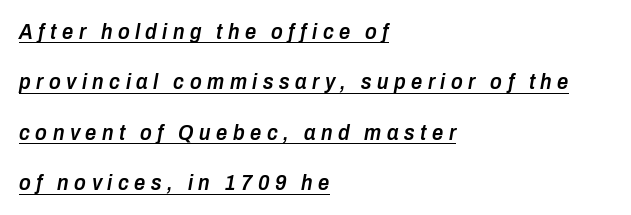
Q: Is the text bold? A: Semi-bold.
Q: Is the text italic (slanted)? A: Yes, it leans right by about 10 degrees.
Q: Is the text underlined? A: Yes.
Q: How is the paragraph aligned? A: Left-aligned.
Q: Is the spacing between letters normal or unusually wide? A: Unusually wide.
Q: Is the spacing between lines tight, normal or loose? A: Loose.
